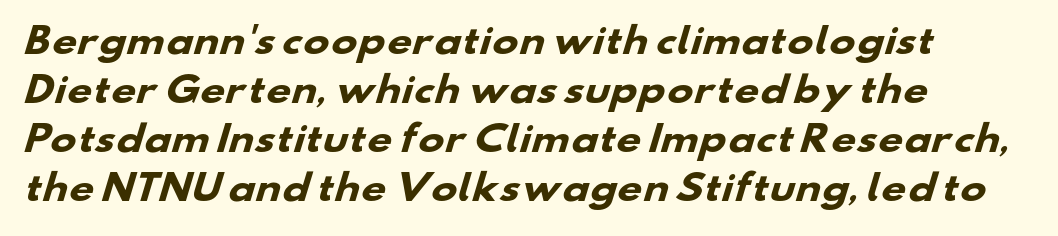
The setting favours the left margin, as ordinary paragraphs usually do. There is no visible air inserted between adjacent glyphs. The passage shown is typed in a proportional face where columns would drift. Beneath every word, the page is bare.
